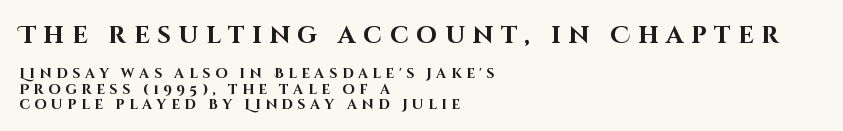
{"italic": "no", "bold": "yes", "underline": "no", "align": "left", "line_spacing": "tight", "line_spacing_ratio": 1.09, "letter_spacing": "wide", "letter_spacing_em": 0.32, "larger_block": "first", "size_ratio": 1.71, "glyph_px": 24}
